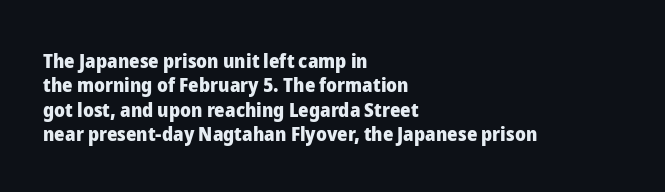
Q: Is the text bold? A: Yes.
Q: Is the text italic (slanted)? A: No, it is upright.
Q: Is the text underlined? A: No.
Q: How is the paragraph aligned? A: Left-aligned.
Q: Is the spacing between letters normal or unusually wide? A: Normal.
